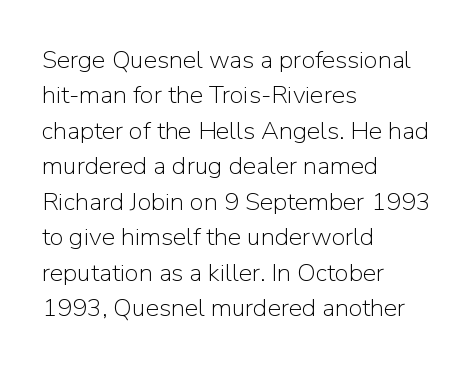
Q: Is the text bold? A: No.
Q: Is the text italic (slanted)? A: No, it is upright.
Q: Is the text underlined? A: No.
Q: How is the paragraph aligned? A: Left-aligned.
Q: Is the spacing between letters normal or unusually wide? A: Normal.
Q: Is the spacing between lines tight, normal or loose? A: Normal.
